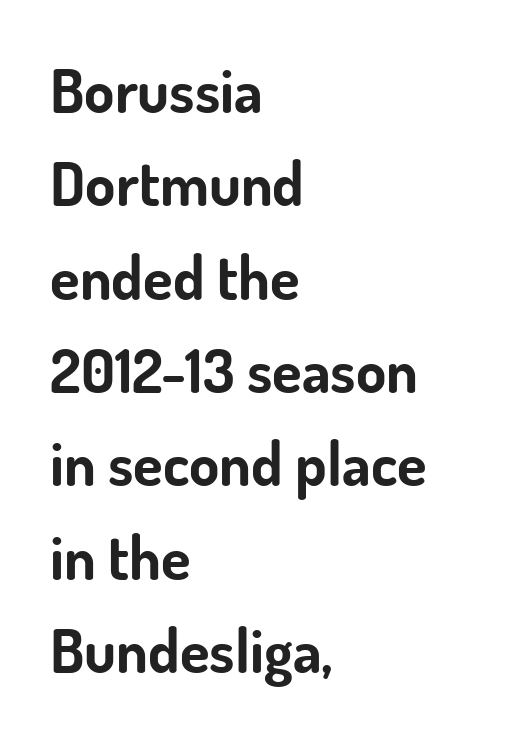
The image shows 61 px bold sans-serif type, upright; set left-aligned, normal line spacing (1.53x), normal letter spacing, not underlined; low stroke contrast and a small x-height.
